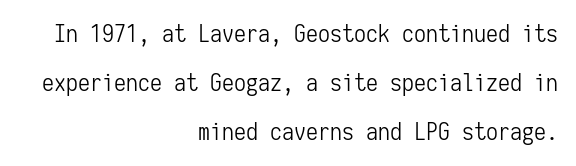
{"italic": "no", "bold": "no", "underline": "no", "align": "right", "line_spacing": "loose", "line_spacing_ratio": 2.05, "letter_spacing": "normal", "letter_spacing_em": 0.0, "glyph_px": 24}
